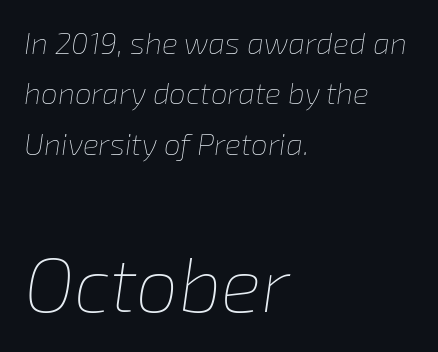
Q: Is the text bold? A: No.
Q: Is the text italic (slanted)? A: Yes, it leans right by about 8 degrees.
Q: Is the text underlined? A: No.
Q: How is the paragraph aligned? A: Left-aligned.
Q: Is the spacing between letters normal or unusually wide? A: Normal.
Q: Is the spacing between lines tight, normal or loose? A: Normal.
Q: Which block of text is set in a larger size, the first (top) or the second (bottom)? A: The second (bottom) one.
Q: Width (condensed, normal, or wide)? A: Normal.
Q: Stroke contrast? A: Low.
Q: x-height? A: Medium.
Q: Monospaced? A: No.
